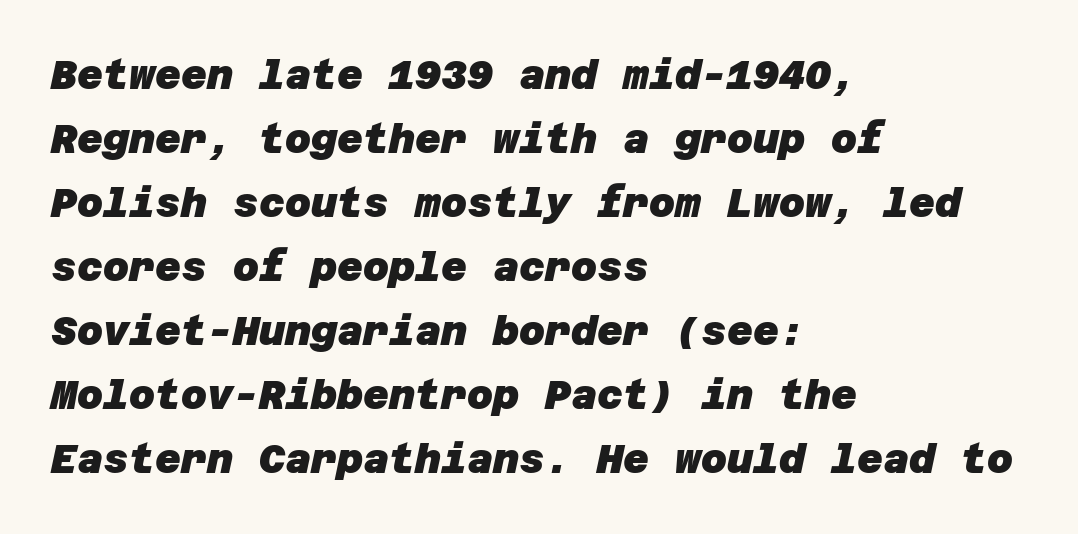
{"serif": "no", "bold": "yes", "weight": "heavy", "width": "normal", "stroke_contrast": "low", "x_height": "large", "underline": "no", "align": "left", "line_spacing": "normal", "line_spacing_ratio": 1.6, "letter_spacing": "normal", "letter_spacing_em": 0.0, "glyph_px": 40}
